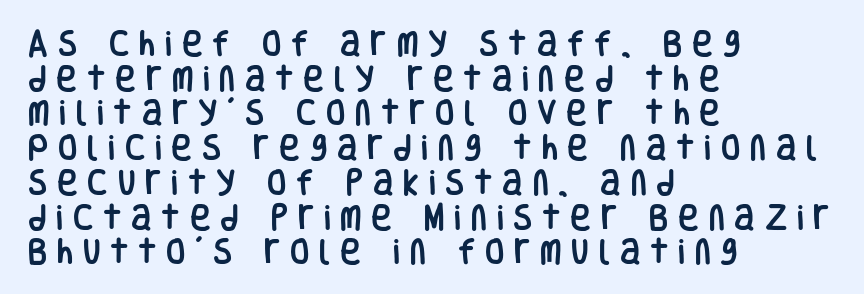
Plain, unruled lines of type. Short and long lines alike share a common starting point at left. The passage shown is typed in a proportional face where columns would drift. What kind of face is this? One without serifs — a sans.
